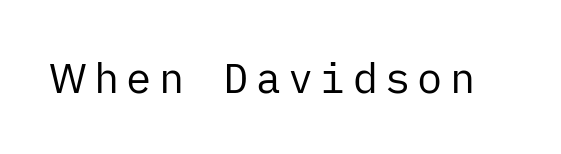
Q: Is the text bold? A: No.
Q: Is the text italic (slanted)? A: No, it is upright.
Q: Is the typeface a serif or a sans-serif typeface? A: Sans-serif.
Q: Is the text underlined? A: No.
Q: Width (condensed, normal, or wide)? A: Normal.
Q: Stroke contrast? A: Low.
Q: x-height? A: Medium.
